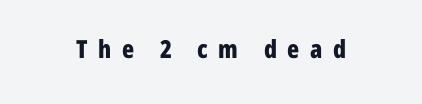
The image shows 25 px bold type, upright; set unusually wide letter spacing (+0.42 em), not underlined.
